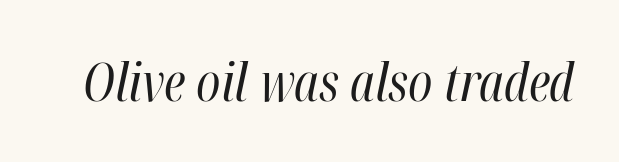
{"italic": "yes", "lean": "right", "slant_degrees": 12, "bold": "no", "weight": "regular", "width": "condensed", "stroke_contrast": "high", "x_height": "medium", "monospaced": "no", "underline": "no", "letter_spacing": "normal", "letter_spacing_em": 0.0, "glyph_px": 52}
